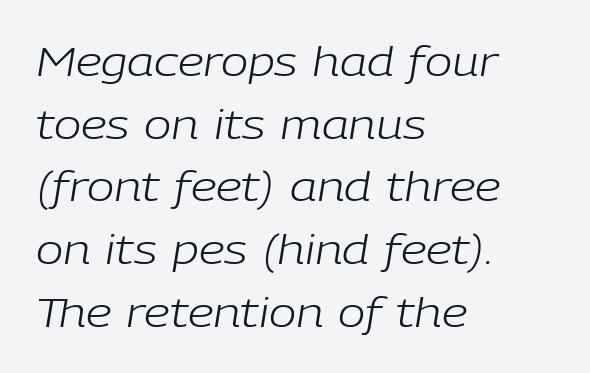
The image shows 41 px light type, italic (leaning right); set left-aligned, normal line spacing (1.53x), normal letter spacing, not underlined; low stroke contrast and a medium x-height.
